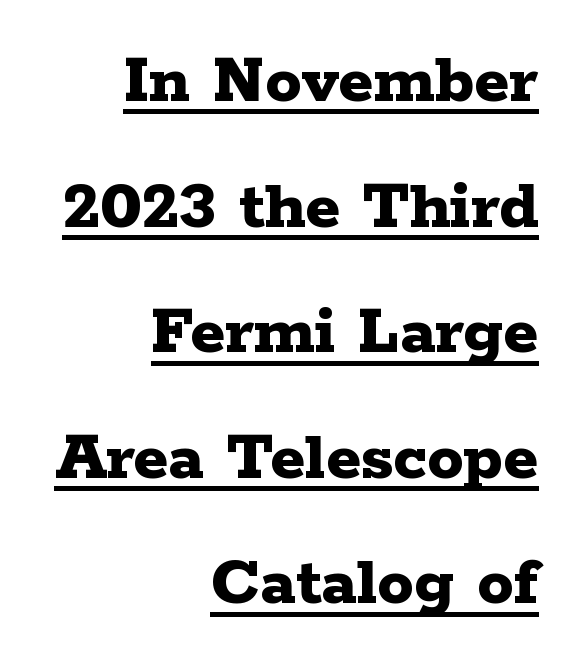
Think of a printed novel: that variable character pitch is what you see here. Line endings align vertically; line beginnings do not. Its strokes are broad and dark, the hallmark of bold type. The sample's only ornament is a line tracing under the words. Little horizontal feet cap the strokes, marking this as serif type. Inter-character spacing is left at the font's built-in metrics.
